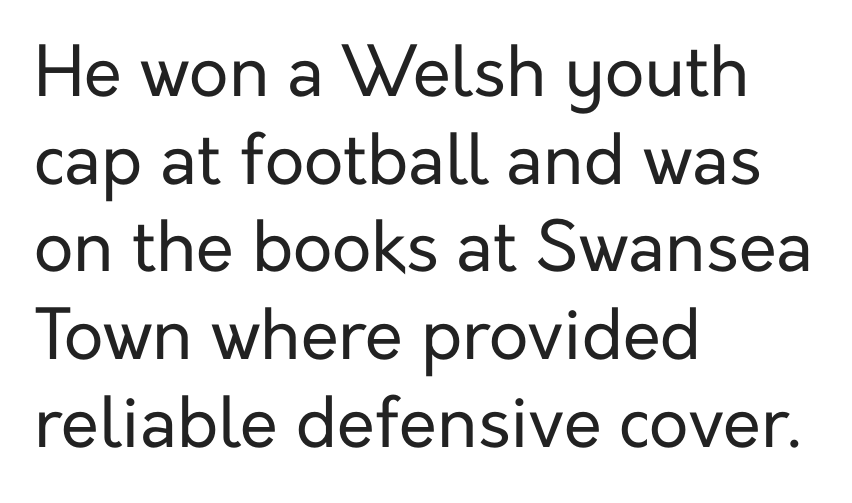
Q: Is the text bold? A: No.
Q: Is the text italic (slanted)? A: No, it is upright.
Q: Is the typeface a serif or a sans-serif typeface? A: Sans-serif.
Q: Is the text underlined? A: No.
Q: How is the paragraph aligned? A: Left-aligned.
Q: Is the spacing between letters normal or unusually wide? A: Normal.
Q: Is the spacing between lines tight, normal or loose? A: Normal.
Q: Width (condensed, normal, or wide)? A: Normal.
Q: Stroke contrast? A: Low.
Q: x-height? A: Medium.
Q: Monospaced? A: No.
